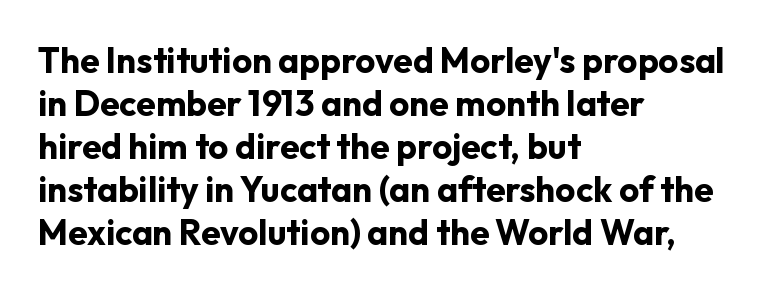
Q: Is the text bold? A: Yes.
Q: Is the text italic (slanted)? A: No, it is upright.
Q: Is the typeface a serif or a sans-serif typeface? A: Sans-serif.
Q: Is the text underlined? A: No.
Q: How is the paragraph aligned? A: Left-aligned.
Q: Is the spacing between letters normal or unusually wide? A: Normal.
Q: Width (condensed, normal, or wide)? A: Normal.
Q: Stroke contrast? A: Low.
Q: x-height? A: Medium.
Q: Monospaced? A: No.
